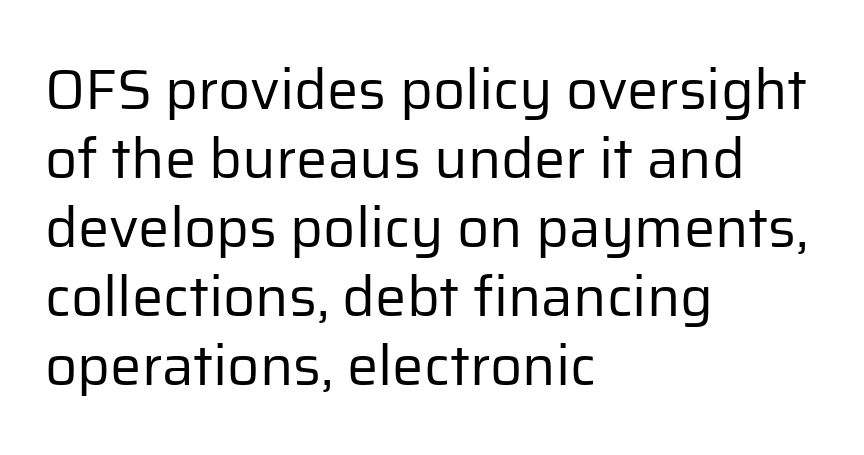
The image shows 56 px regular-weight sans-serif type, upright; set left-aligned, line spacing 1.23x, normal letter spacing, not underlined; low stroke contrast and a medium x-height.
